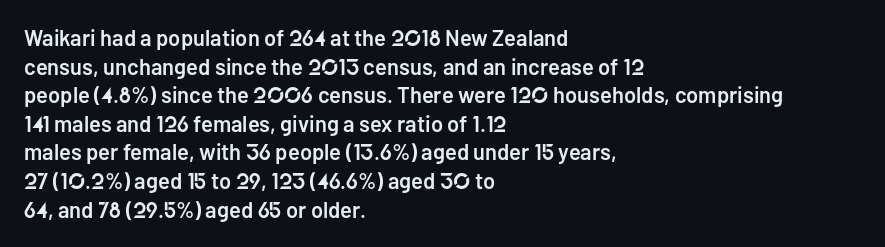
{"italic": "no", "bold": "semi", "underline": "no", "align": "left", "line_spacing": "normal", "line_spacing_ratio": 1.3, "letter_spacing": "normal", "letter_spacing_em": 0.0, "glyph_px": 22}
